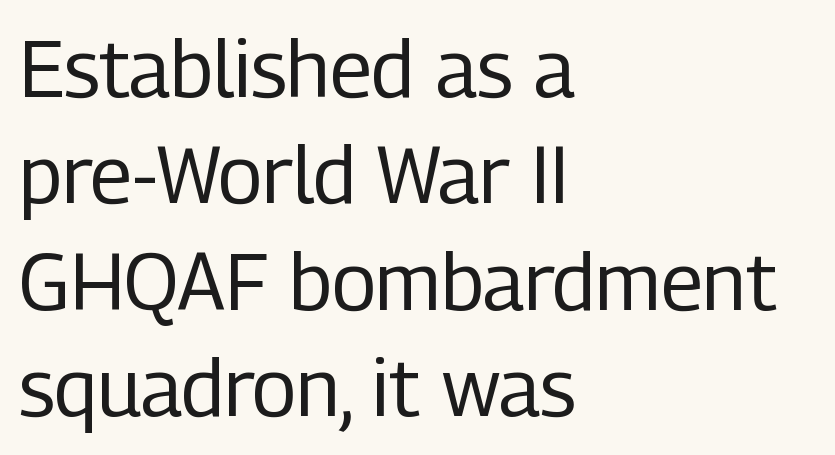
You could call the tracking neutral — neither tight nor loose. Decoration check: the copy has no underline. The paragraph has a hard left edge and a soft right edge. Vertical spacing — default. The passage shown is typed in a proportional face where columns would drift.
